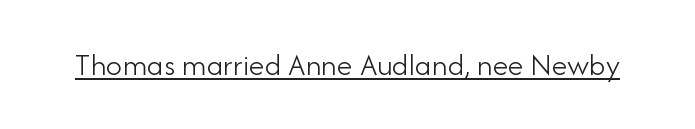
The image shows 32 px light sans-serif type, upright; set normal letter spacing, underlined; low stroke contrast and a small x-height.
